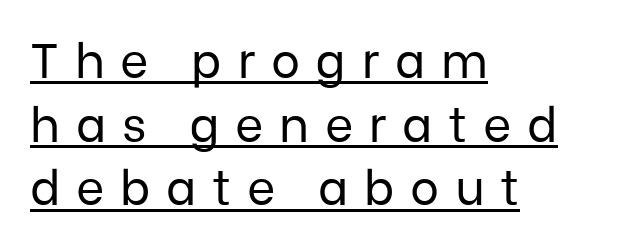
Q: Is the text bold? A: No.
Q: Is the text italic (slanted)? A: No, it is upright.
Q: Is the typeface a serif or a sans-serif typeface? A: Sans-serif.
Q: Is the text underlined? A: Yes.
Q: How is the paragraph aligned? A: Left-aligned.
Q: Is the spacing between letters normal or unusually wide? A: Unusually wide.
Q: Is the spacing between lines tight, normal or loose? A: Normal.
Q: Width (condensed, normal, or wide)? A: Normal.
Q: Stroke contrast? A: Low.
Q: x-height? A: Medium.
Q: Monospaced? A: No.
